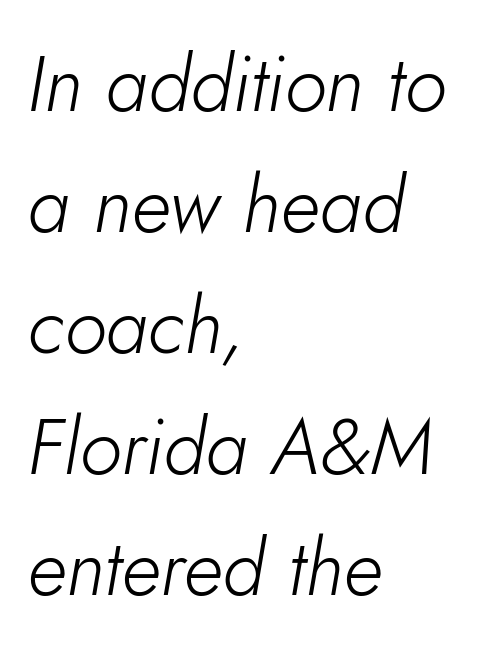
The image shows 78 px light type, italic (leaning right); set left-aligned, normal line spacing (1.55x), normal letter spacing, not underlined; low stroke contrast and a small x-height.
